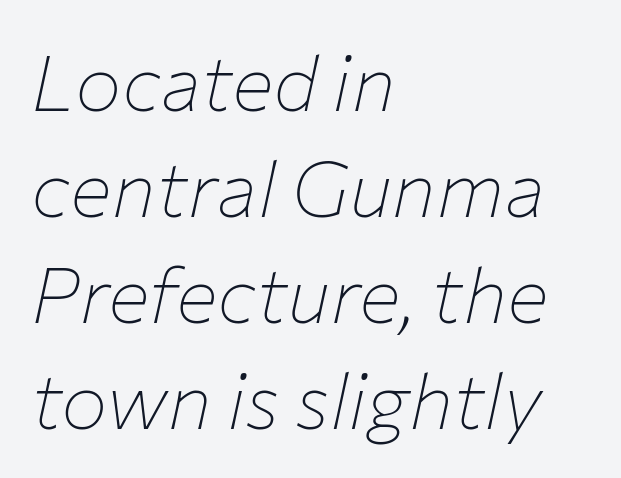
The foot of each line stays bare and open. Successive baselines arrive at the customary interval. The lines in this sample share a left origin and differ only in where they stop. Notice how the stems are inclined rather than vertical — that's the hallmark of italics.
